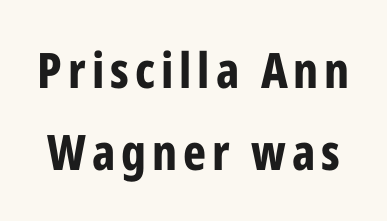
The image shows 49 px bold, condensed sans-serif type, upright; set normal line spacing (1.68x), not underlined; low stroke contrast and a medium x-height.
